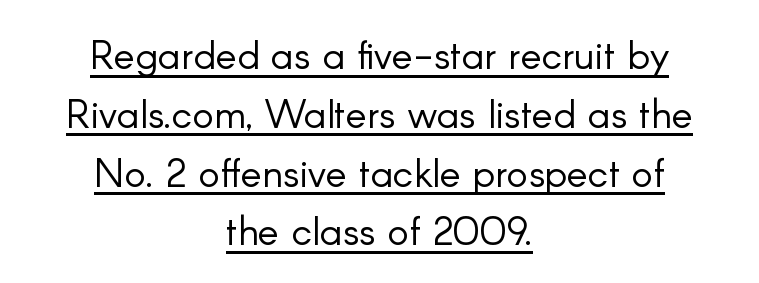
{"serif": "no", "italic": "no", "bold": "no", "weight": "light", "width": "normal", "stroke_contrast": "low", "x_height": "small", "monospaced": "no", "underline": "yes", "align": "center", "line_spacing": "normal", "line_spacing_ratio": 1.47, "letter_spacing": "normal", "letter_spacing_em": 0.0, "glyph_px": 40}
